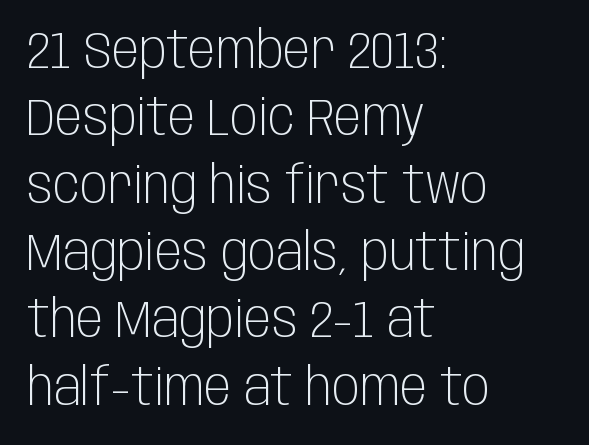
The image shows 51 px light, condensed sans-serif type, upright; set left-aligned, normal line spacing (1.32x), normal letter spacing, not underlined; low stroke contrast and a large x-height.
